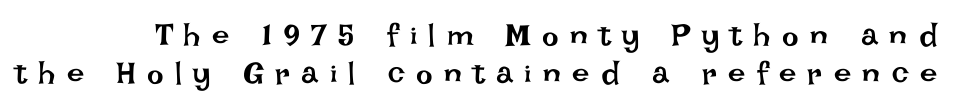
Stems and bowls with no extra thickness — not bold. Is this a fixed-width face? No — the glyphs have proportional, varying widths. Compared with typical body copy, the letter spacing here is much looser. Every stem runs plumb, perpendicular to the baseline. The foot of each line stays bare and open.
